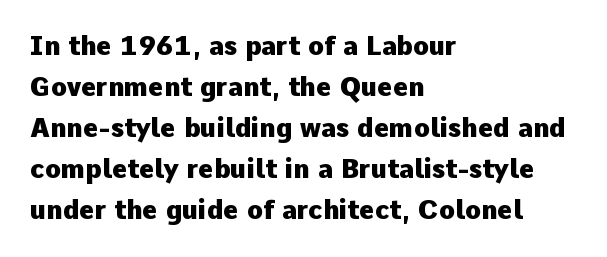
Q: Is the text bold? A: Yes.
Q: Is the text italic (slanted)? A: No, it is upright.
Q: Is the text underlined? A: No.
Q: How is the paragraph aligned? A: Left-aligned.
Q: Is the spacing between letters normal or unusually wide? A: Normal.
Q: Is the spacing between lines tight, normal or loose? A: Normal.
